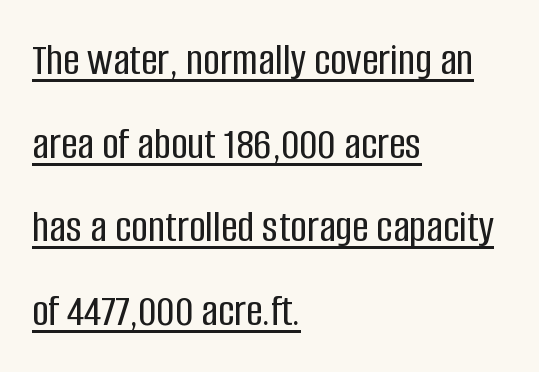
Compared with typical body copy, the letter spacing here is the same. It's the straight-up-and-down kind of type. Is this a sans? Yes — the strokes have no serifs. These lines stack with their left ends in a neat column. Proportional: the letters do not fall into vertical columns.
